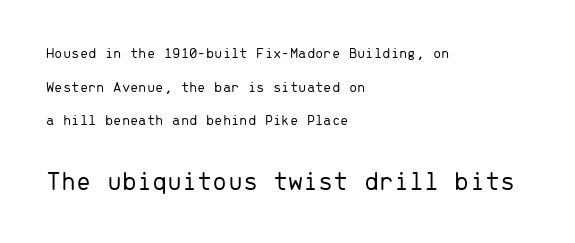
The image shows 27 px text type, upright; set left-aligned, loose line spacing (2.25x), normal letter spacing, not underlined; the second (bottom) block is 1.8x larger.
